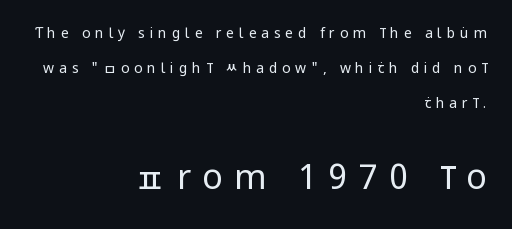
{"serif": "no", "italic": "no", "bold": "no", "weight": "regular", "width": "condensed", "stroke_contrast": "low", "x_height": "large", "monospaced": "no", "underline": "no", "align": "right", "line_spacing": "loose", "line_spacing_ratio": 2.5, "letter_spacing": "wide", "letter_spacing_em": 0.34, "larger_block": "second", "size_ratio": 2.43, "glyph_px": 34}
